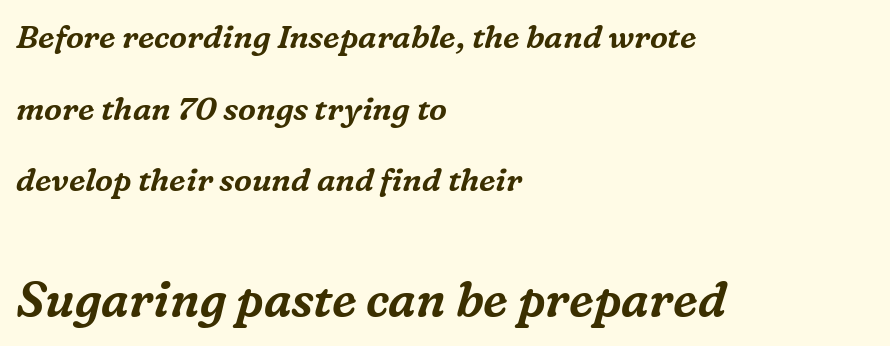
{"serif": "yes", "italic": "yes", "lean": "right", "slant_degrees": 16, "width": "normal", "stroke_contrast": "medium", "x_height": "medium", "monospaced": "no", "underline": "no", "align": "left", "line_spacing": "loose", "line_spacing_ratio": 2.24, "letter_spacing": "normal", "letter_spacing_em": 0.0, "larger_block": "second", "size_ratio": 1.5, "glyph_px": 48}
